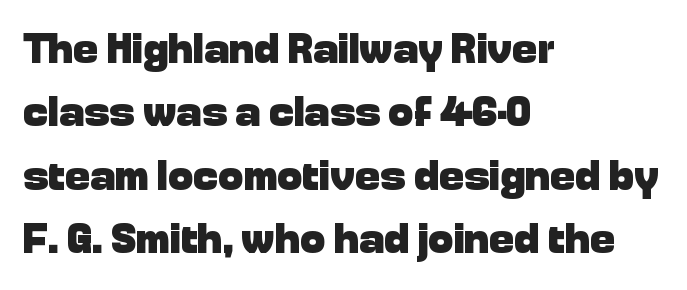
One glance says typical: line gaps are just what's usual. You could not count columns in this text — the font is proportionally spaced. Do the letters lean? They stand straight. Unlike a traditional serif, this face leaves its strokes unadorned. Caption: standard tracking, unaltered. The typesetting leans heavy: a genuine bold.
